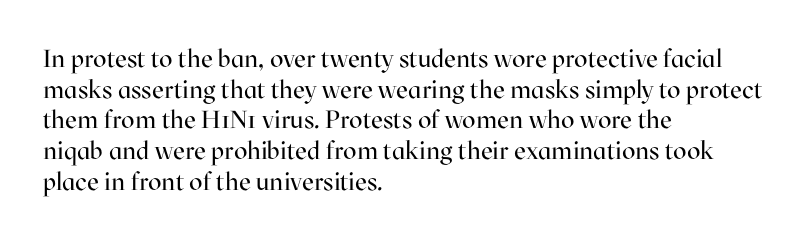
Q: Is the text bold? A: No.
Q: Is the text italic (slanted)? A: No, it is upright.
Q: Is the text underlined? A: No.
Q: How is the paragraph aligned? A: Left-aligned.
Q: Is the spacing between letters normal or unusually wide? A: Normal.
